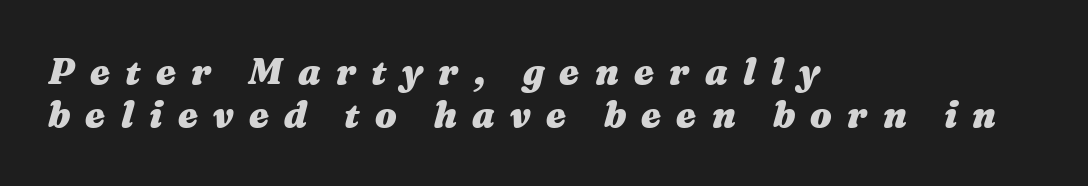
{"italic": "yes", "lean": "right", "slant_degrees": 16, "bold": "yes", "weight": "heavy", "width": "wide", "stroke_contrast": "medium", "x_height": "medium", "monospaced": "no", "underline": "no", "align": "left", "line_spacing_ratio": 1.2, "letter_spacing": "wide", "letter_spacing_em": 0.42, "glyph_px": 36}
